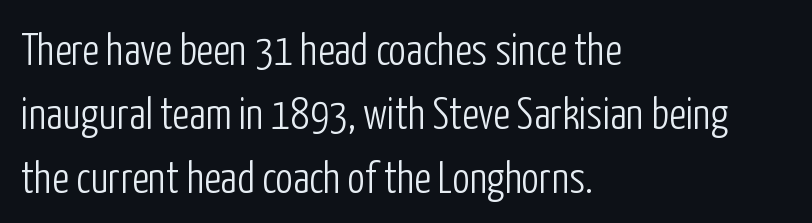
These lines sit exactly where default settings would place them. Alignment: flush left. To sum up the face: it is a sans, with no serifs. The passage shown is typed in a proportional face where columns would drift. Here the glyphs are tracked normally, forming tight word shapes.
